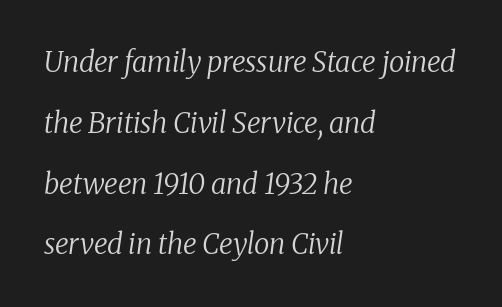
Q: Is the text bold? A: No.
Q: Is the text italic (slanted)? A: Yes, it leans right by about 8 degrees.
Q: Is the typeface a serif or a sans-serif typeface? A: Serif.
Q: Is the text underlined? A: No.
Q: How is the paragraph aligned? A: Left-aligned.
Q: Is the spacing between letters normal or unusually wide? A: Normal.
Q: Is the spacing between lines tight, normal or loose? A: Loose.
Q: Width (condensed, normal, or wide)? A: Normal.
Q: Stroke contrast? A: Low.
Q: x-height? A: Medium.
Q: Monospaced? A: No.
